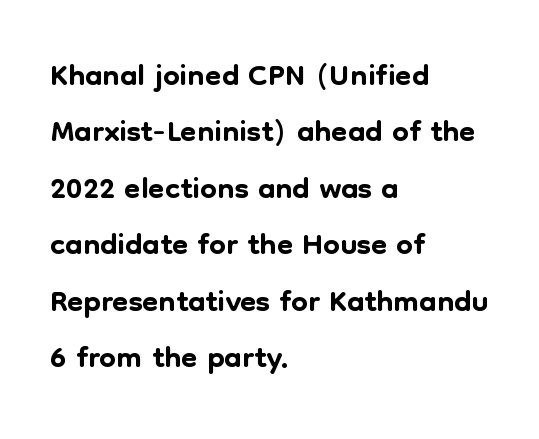
The image shows 47 px sans-serif type, upright; set left-aligned, line spacing 1.2x, normal letter spacing, not underlined; low stroke contrast and a medium x-height.
